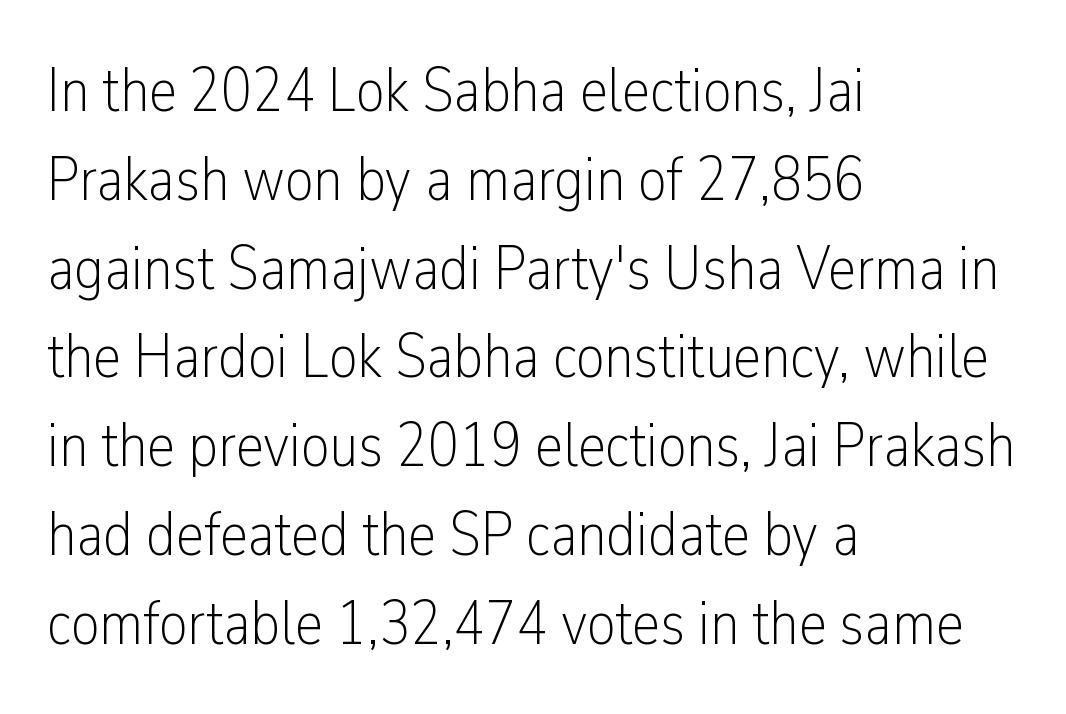
Q: Is the text bold? A: No.
Q: Is the text italic (slanted)? A: No, it is upright.
Q: Is the typeface a serif or a sans-serif typeface? A: Sans-serif.
Q: Is the text underlined? A: No.
Q: How is the paragraph aligned? A: Left-aligned.
Q: Is the spacing between letters normal or unusually wide? A: Normal.
Q: Is the spacing between lines tight, normal or loose? A: Normal.
Q: Width (condensed, normal, or wide)? A: Condensed.
Q: Stroke contrast? A: Low.
Q: x-height? A: Medium.
Q: Monospaced? A: No.
